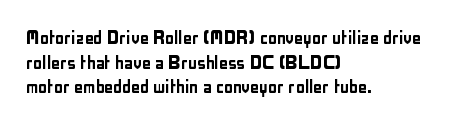
Underline: absent. Nobody touched the tracking dial on this one. You can tell it's not italic because the verticals are truly vertical. The passage is arranged the way most books set body copy — flush left. Line spacing here is tight.
